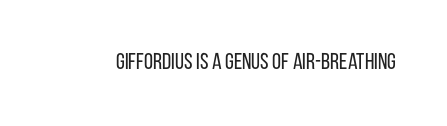
{"italic": "no", "bold": "no", "underline": "no", "letter_spacing": "normal", "letter_spacing_em": 0.0, "glyph_px": 23}
